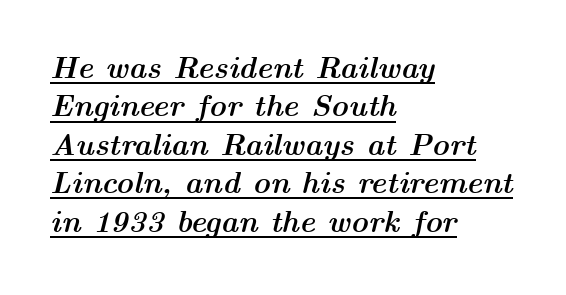
The image shows 30 px semibold, wide type, italic (leaning right); set left-aligned, normal line spacing (1.28x), normal letter spacing, underlined; medium stroke contrast and a medium x-height.
